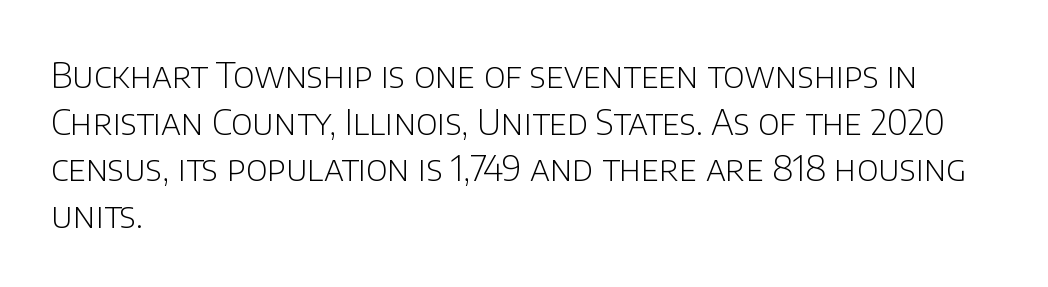
Q: Is the text bold? A: No.
Q: Is the text italic (slanted)? A: No, it is upright.
Q: Is the typeface a serif or a sans-serif typeface? A: Sans-serif.
Q: Is the text underlined? A: No.
Q: How is the paragraph aligned? A: Left-aligned.
Q: Is the spacing between letters normal or unusually wide? A: Normal.
Q: Is the spacing between lines tight, normal or loose? A: Normal.
Q: Width (condensed, normal, or wide)? A: Normal.
Q: Stroke contrast? A: Low.
Q: x-height? A: Large.
Q: Monospaced? A: No.
